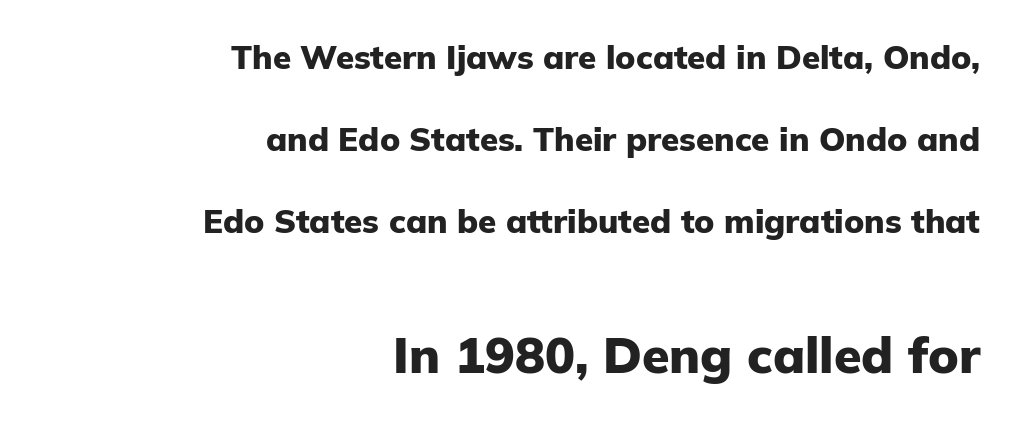
Line spacing here is loose. Tracking value appears to be zero — textbook default spacing. You get the small type first, then a jump to larger type. Do the characters align in a grid? No, the font is proportional. The baseline area is clear. Nope, not italic — everything's standing straight.
